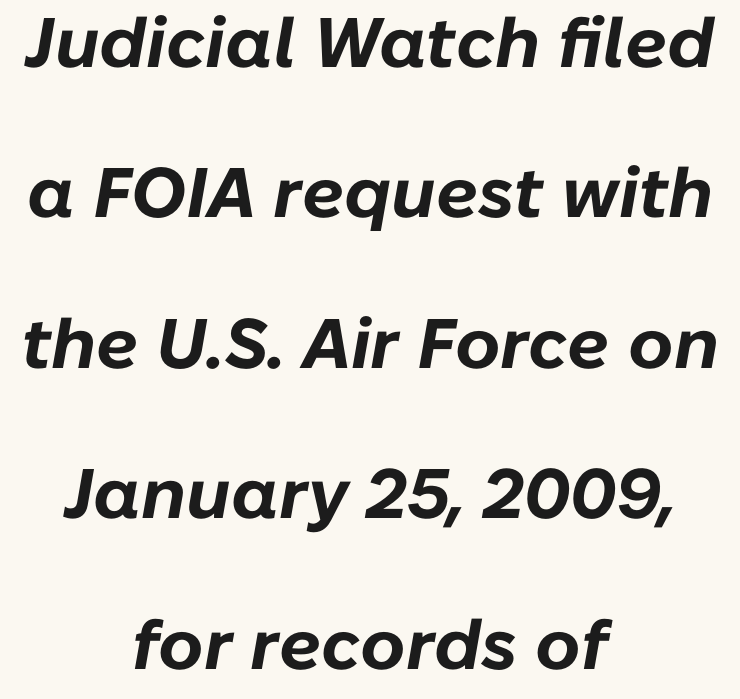
{"italic": "yes", "lean": "right", "slant_degrees": 10, "bold": "yes", "weight": "bold", "width": "normal", "stroke_contrast": "low", "x_height": "medium", "monospaced": "no", "underline": "no", "align": "center", "line_spacing": "loose", "line_spacing_ratio": 2.15, "letter_spacing": "normal", "letter_spacing_em": 0.0, "glyph_px": 70}
